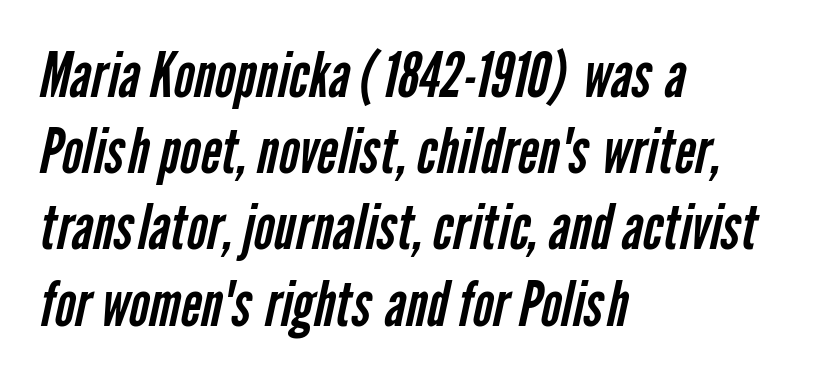
On a weight scale, this lands at 450 or below. Varying glyph widths throughout — classic text-font behaviour. Which margin do the lines hug? The left one — the right edge is uneven. Underline: absent. Tracking value appears to be zero — textbook default spacing.
